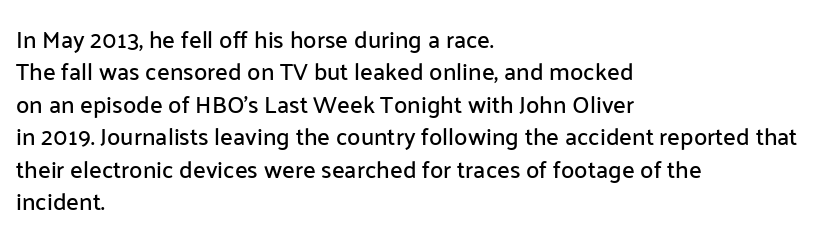
Glyph-to-glyph distance matches everyday printed text. Teacher's note: observe the even left margin — that is flush-left alignment. Type without underlining. This sample keeps an unexceptional amount of space between lines. This is roman type, the default non-slanted kind.
